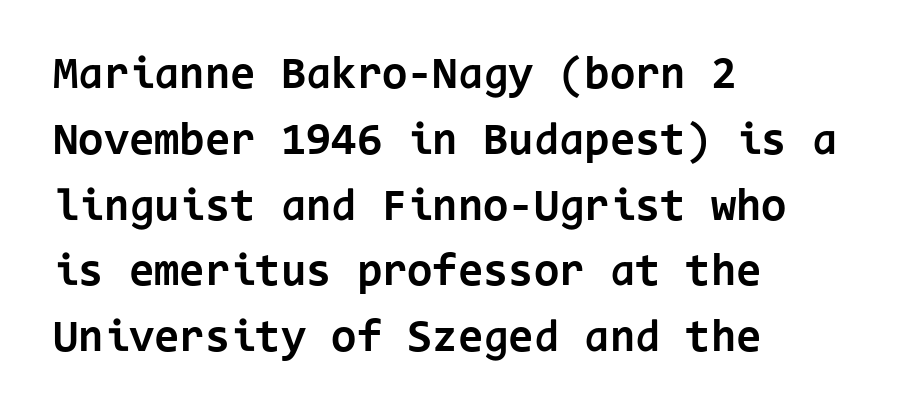
A typesetter would call this monospace, since all characters share one set width. Typesetter's note: full bold, strokes at maximum text heaviness. Bare-footed words on every line. The letters sit at their default tracking, neither squeezed nor spread. This rendering uses left alignment, leaving the right contour irregular.
